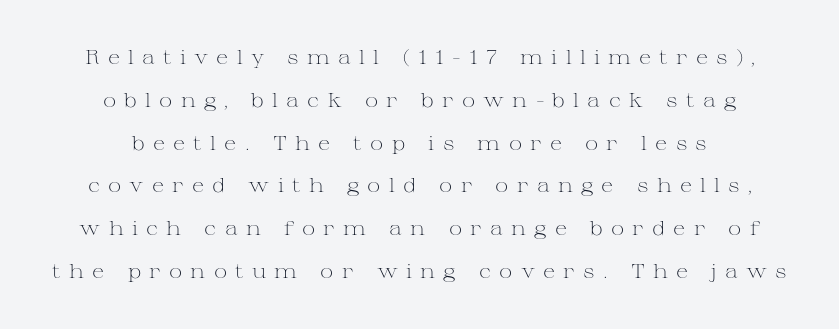
The image shows 20 px text type, upright; set centered, loose line spacing (2.14x), unusually wide letter spacing (+0.41 em), not underlined.
